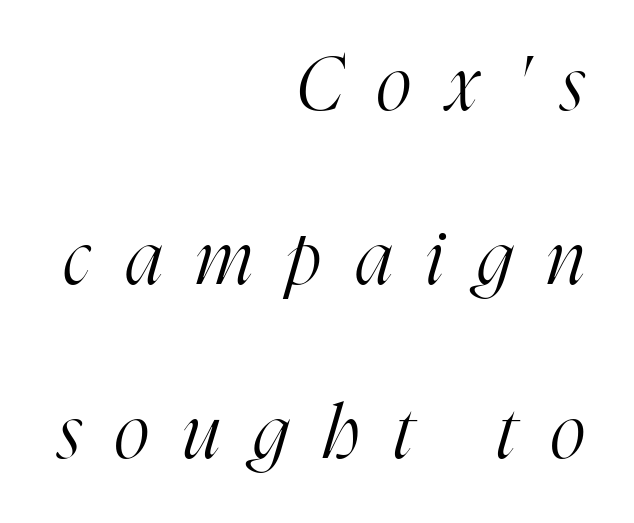
The image shows 75 px light, condensed serif type, italic (leaning right); set right-aligned, loose line spacing (2.32x), unusually wide letter spacing (+0.46 em), not underlined; high stroke contrast and a medium x-height.
